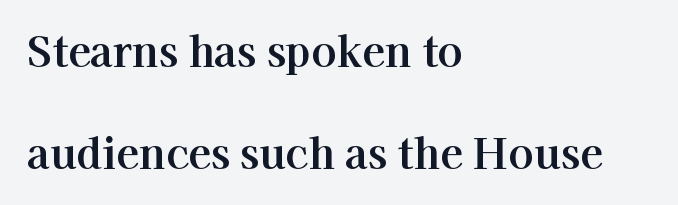
The image shows 42 px serif type, upright; set left-aligned, loose line spacing (2.44x), normal letter spacing, not underlined; high stroke contrast and a medium x-height.
